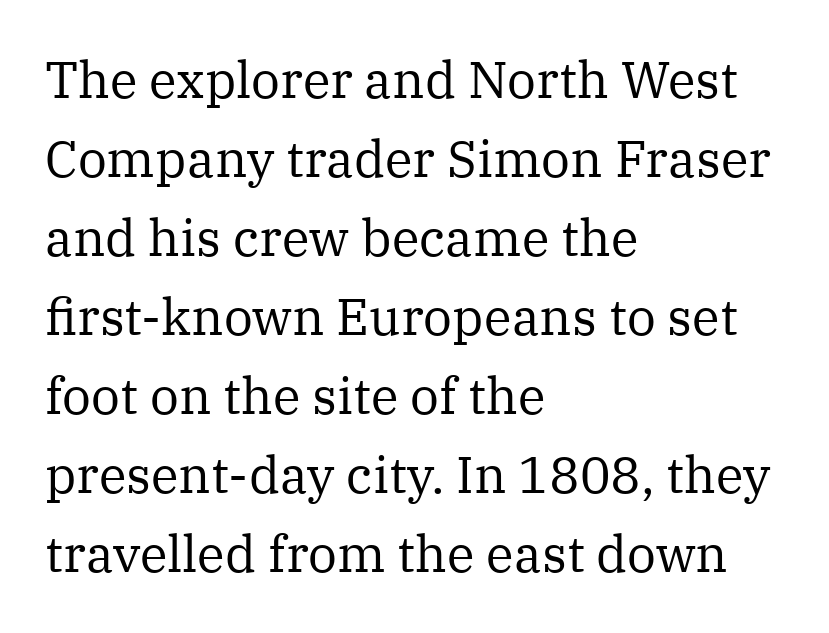
The image shows 51 px regular-weight serif type, upright; set left-aligned, normal line spacing (1.55x), normal letter spacing, not underlined; medium stroke contrast and a medium x-height.
